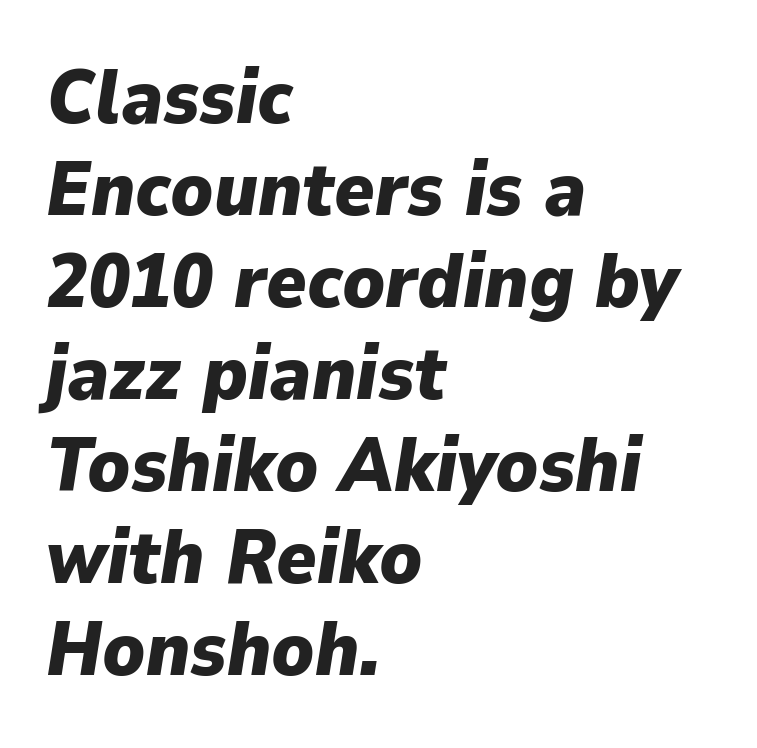
The image shows 76 px heavy type, italic (leaning right); set left-aligned, line spacing 1.21x, normal letter spacing, not underlined; low stroke contrast and a medium x-height.
